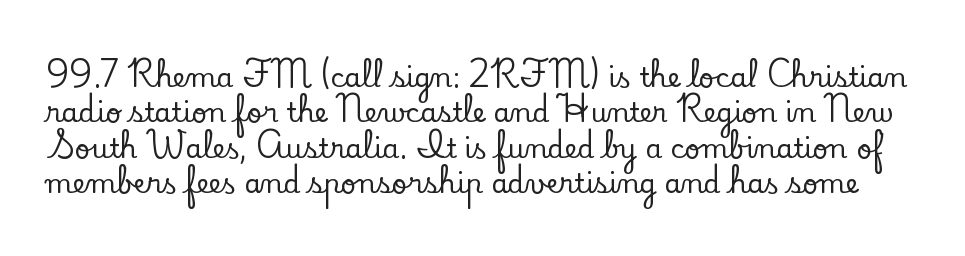
The image shows 27 px text type, upright; set normal line spacing (1.31x), normal letter spacing, not underlined.
